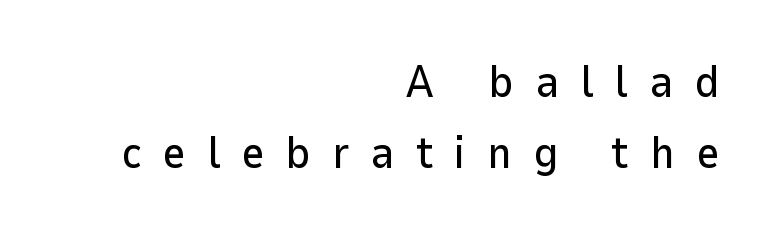
Q: Is the text italic (slanted)? A: No, it is upright.
Q: Is the typeface a serif or a sans-serif typeface? A: Sans-serif.
Q: Is the text underlined? A: No.
Q: How is the paragraph aligned? A: Right-aligned.
Q: Is the spacing between letters normal or unusually wide? A: Unusually wide.
Q: Is the spacing between lines tight, normal or loose? A: Normal.
Q: Width (condensed, normal, or wide)? A: Normal.
Q: Stroke contrast? A: Low.
Q: x-height? A: Medium.
Q: Monospaced? A: No.
